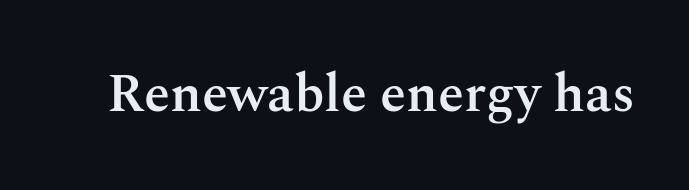
Q: Is the text bold? A: Semi-bold.
Q: Is the text italic (slanted)? A: No, it is upright.
Q: Is the typeface a serif or a sans-serif typeface? A: Serif.
Q: Is the text underlined? A: No.
Q: Is the spacing between letters normal or unusually wide? A: Normal.
Q: Width (condensed, normal, or wide)? A: Normal.
Q: Stroke contrast? A: Medium.
Q: x-height? A: Medium.
Q: Monospaced? A: No.
